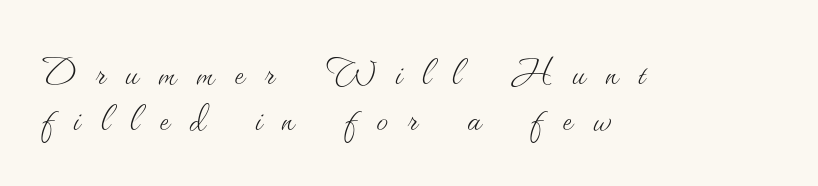
{"bold": "no", "weight": "thin", "width": "normal", "stroke_contrast": "medium", "x_height": "small", "monospaced": "no", "underline": "no", "align": "left", "line_spacing": "tight", "line_spacing_ratio": 0.97, "letter_spacing": "wide", "letter_spacing_em": 0.43, "glyph_px": 47}
